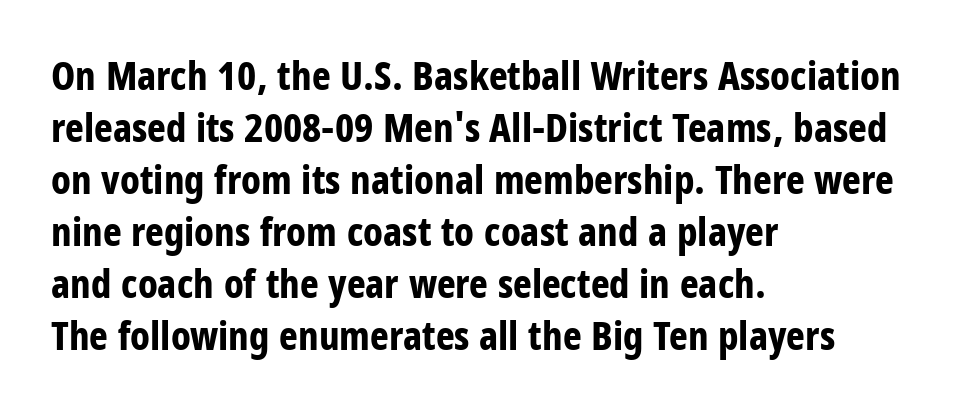
The image shows 40 px bold, condensed sans-serif type, upright; set left-aligned, normal line spacing (1.3x), normal letter spacing, not underlined; low stroke contrast and a large x-height.
